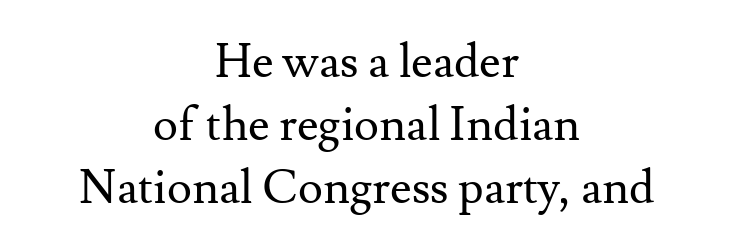
Look at the tracking — it's just the regular setting, nothing added. A student would call this center alignment; a typographer would say set centered. Tall strokes in this sample are plumb rather than angled. Stems and bowls with no extra thickness — not bold. Regarding leading, the lines here are spaced in the standard way.
